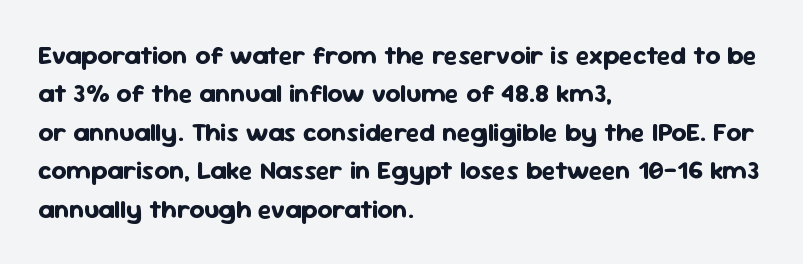
The image shows 26 px bold type, upright; set left-aligned, normal line spacing (1.48x), normal letter spacing, not underlined.
